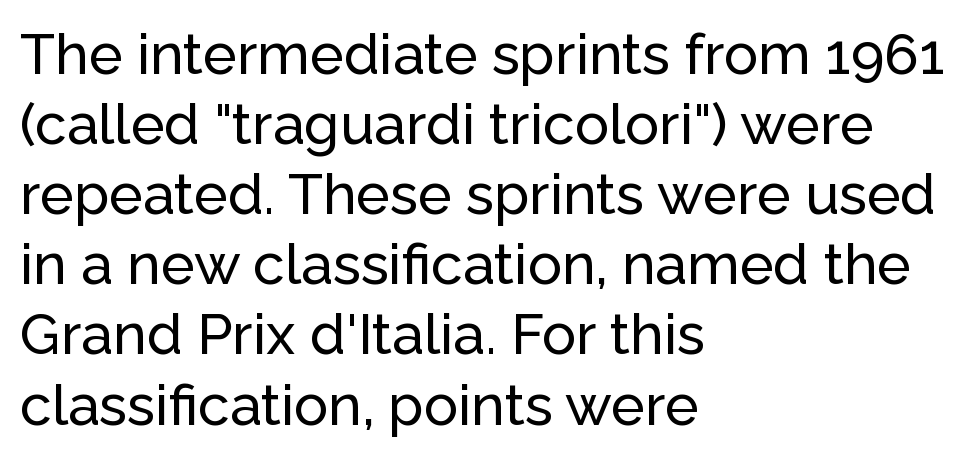
The image shows 57 px sans-serif type, upright; set left-aligned, line spacing 1.23x, normal letter spacing, not underlined; low stroke contrast and a medium x-height.
